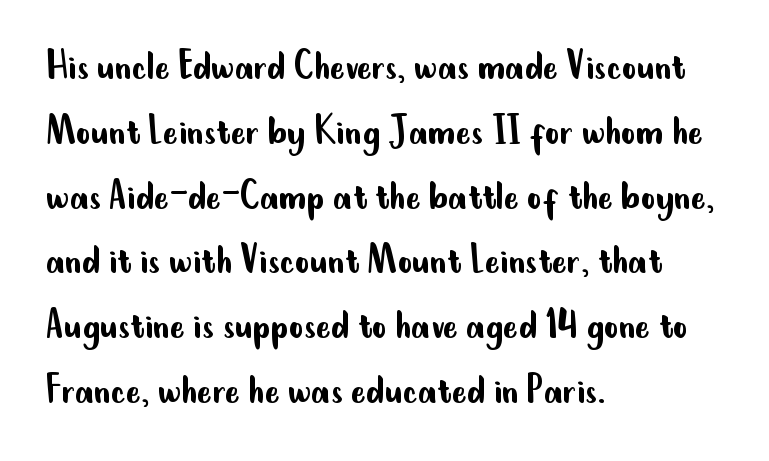
The image shows 45 px regular-weight, condensed sans-serif type, upright; set left-aligned, normal line spacing (1.44x), normal letter spacing, not underlined; low stroke contrast and a small x-height.
